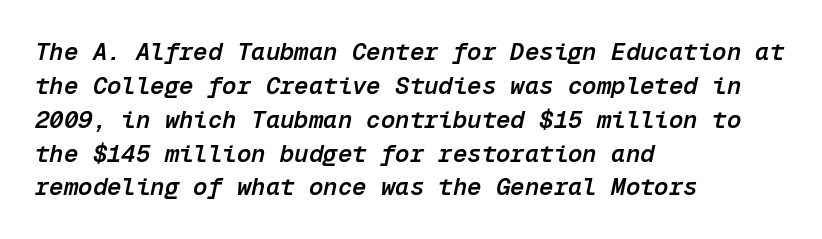
The image shows 24 px text type, italic (leaning right); set left-aligned, normal line spacing (1.41x), normal letter spacing, not underlined.
